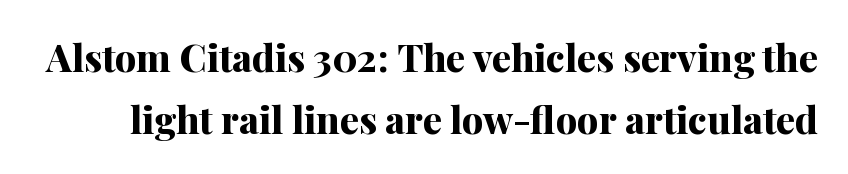
The image shows 38 px bold serif type, upright; set normal line spacing (1.63x), normal letter spacing, not underlined; medium stroke contrast and a medium x-height.
